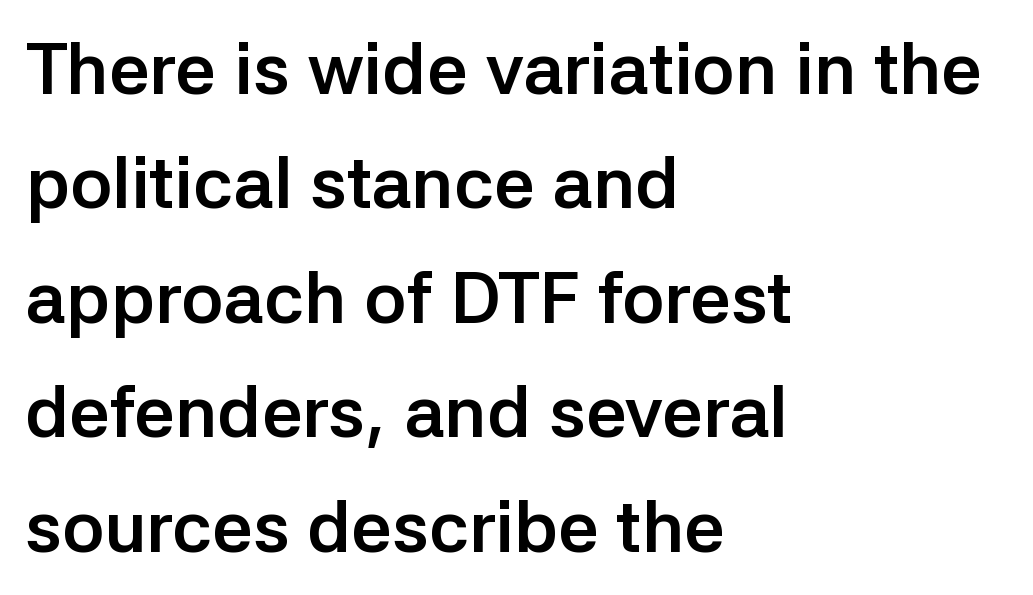
The image shows 72 px semibold sans-serif type, upright; set left-aligned, normal line spacing (1.59x), normal letter spacing, not underlined; low stroke contrast and a medium x-height.
